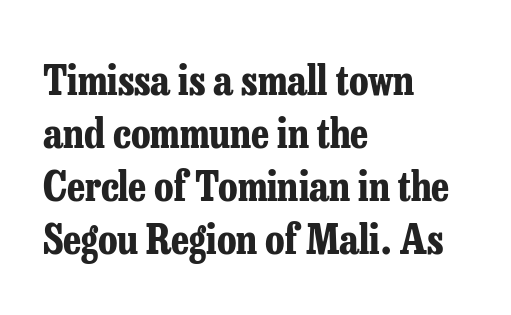
Plain, unruled lines of type. Do the characters align in a grid? No, the font is proportional. Baseline-to-baseline distance is the conventional proportion of letter height. Does the copy run flush right? No — it runs flush left.
